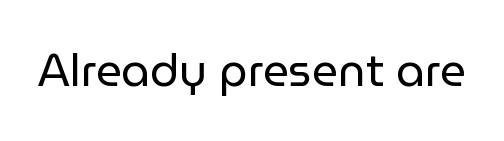
The image shows 45 px regular-weight sans-serif type, upright; set normal letter spacing, not underlined; low stroke contrast and a medium x-height.
